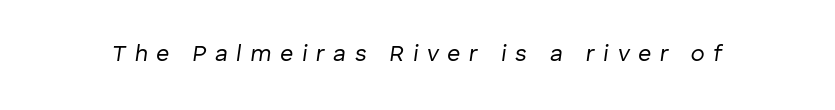
{"italic": "yes", "lean": "right", "slant_degrees": 8, "bold": "no", "underline": "no", "letter_spacing": "wide", "letter_spacing_em": 0.37, "glyph_px": 23}
